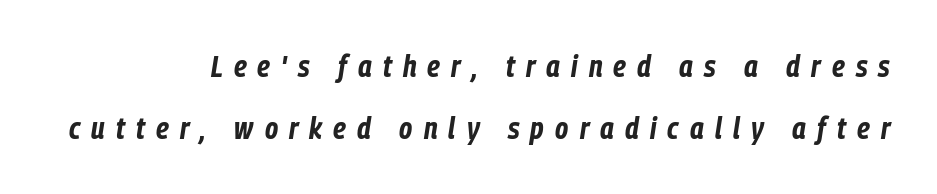
{"italic": "yes", "lean": "right", "slant_degrees": 9, "bold": "yes", "weight": "bold", "width": "condensed", "stroke_contrast": "low", "x_height": "medium", "monospaced": "no", "underline": "no", "align": "right", "line_spacing": "loose", "line_spacing_ratio": 2.08, "letter_spacing": "wide", "letter_spacing_em": 0.37, "glyph_px": 30}
